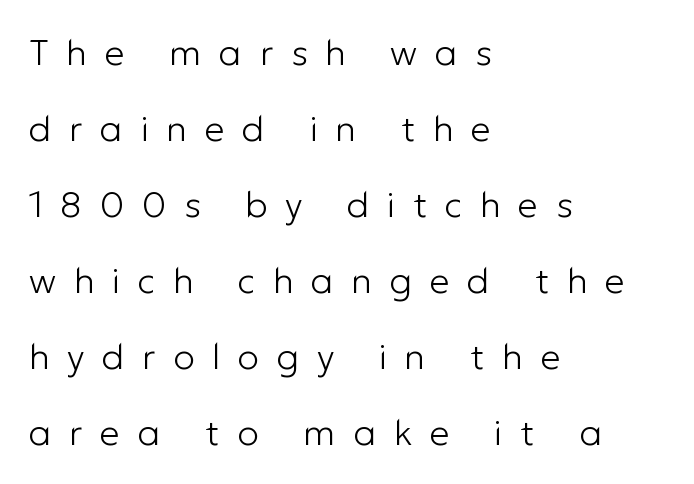
Short note: letters widely spaced. Here the designer chose a conventional face with non-uniform glyph widths. Baseline-to-baseline distance is far greater than the letter height. Type style note: lacks serifs. No letter is thick-stroked: the sample isn't bold.
